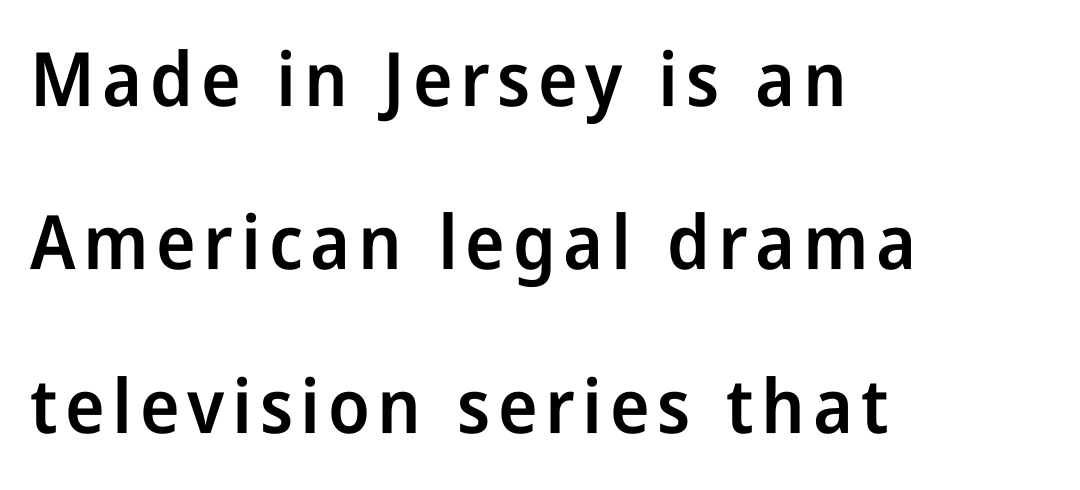
If you drew a ruler down the left edge, every line would touch it. Successive baselines arrive slowly, with a big drop between each. To sum up the face: it is a sans, with no serifs. Check the space under the baseline: it is left empty.
